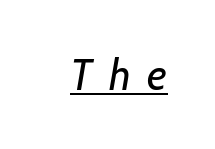
The image shows 43 px regular-weight type, italic (leaning right); set unusually wide letter spacing (+0.38 em), underlined; low stroke contrast and a medium x-height.
